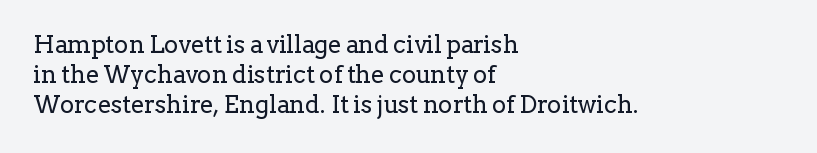
If you drew a line through each stem, it would be perfectly vertical. Tracking value appears to be zero — textbook default spacing. The rag falls on the right side of this text block. The face looks like a standard text weight, possibly lighter. The string is rendered with underlining switched off.
